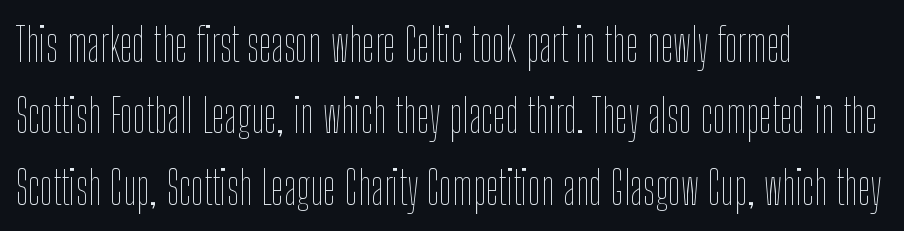
{"italic": "no", "bold": "no", "weight": "thin", "width": "condensed", "stroke_contrast": "low", "x_height": "medium", "monospaced": "no", "underline": "no", "align": "left", "line_spacing": "normal", "line_spacing_ratio": 1.55, "letter_spacing": "normal", "letter_spacing_em": 0.0, "glyph_px": 46}
